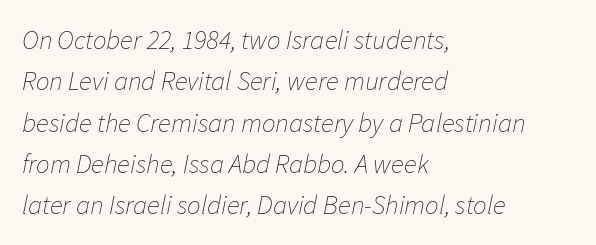
{"italic": "yes", "lean": "right", "slant_degrees": 11, "bold": "no", "underline": "no", "align": "left", "line_spacing": "normal", "line_spacing_ratio": 1.53, "letter_spacing": "normal", "letter_spacing_em": 0.0, "glyph_px": 27}
